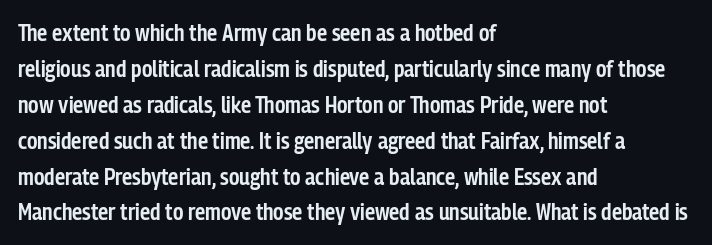
The image shows 23 px text type, upright; set left-aligned, normal line spacing (1.56x), normal letter spacing, not underlined.
